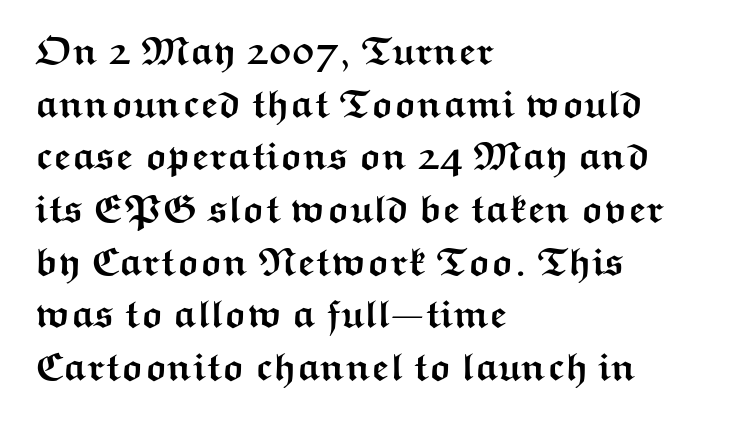
The image shows 39 px semibold, wide sans-serif type, upright; set left-aligned, normal line spacing (1.35x), normal letter spacing, not underlined; medium stroke contrast and a medium x-height.
